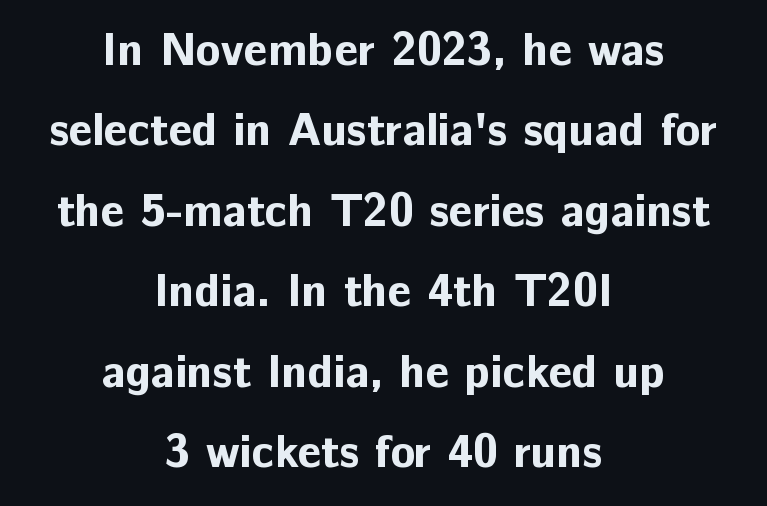
The image shows 46 px bold sans-serif type, upright; set centered, line spacing 1.75x, normal letter spacing, not underlined; low stroke contrast and a medium x-height.
